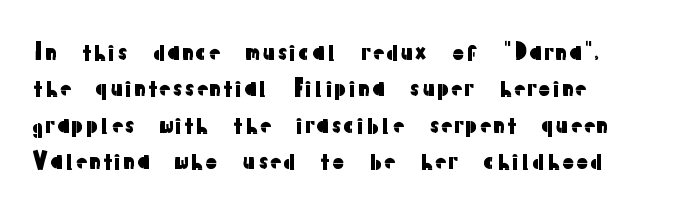
Q: Is the text italic (slanted)? A: No, it is upright.
Q: Is the text underlined? A: No.
Q: How is the paragraph aligned? A: Left-aligned.
Q: Is the spacing between letters normal or unusually wide? A: Normal.
Q: Is the spacing between lines tight, normal or loose? A: Normal.
